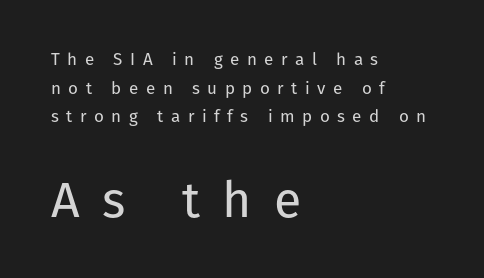
Q: Is the text bold? A: No.
Q: Is the text italic (slanted)? A: No, it is upright.
Q: Is the typeface a serif or a sans-serif typeface? A: Sans-serif.
Q: Is the text underlined? A: No.
Q: How is the paragraph aligned? A: Left-aligned.
Q: Is the spacing between letters normal or unusually wide? A: Unusually wide.
Q: Is the spacing between lines tight, normal or loose? A: Normal.
Q: Which block of text is set in a larger size, the first (top) or the second (bottom)? A: The second (bottom) one.
Q: Width (condensed, normal, or wide)? A: Normal.
Q: Stroke contrast? A: Low.
Q: x-height? A: Medium.
Q: Monospaced? A: No.
